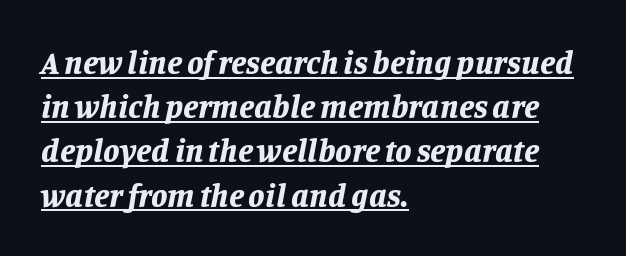
How would I describe the line gaps? Plain and ordinary. A dark, heavy texture on the line: the type is bold. Characters are canted at an angle relative to the baseline's perpendicular. What stands out about the letter spacing? Nothing — it is the standard amount. Character widths vary here, with narrow letters taking less room than wide ones. This sample is left-justified, so line endings fall wherever the words run out.
